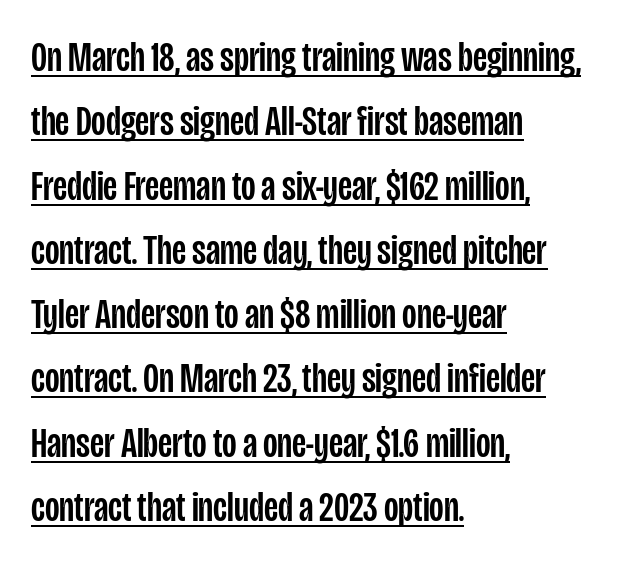
The image shows 42 px condensed sans-serif type, upright; set left-aligned, normal line spacing (1.53x), normal letter spacing, underlined; low stroke contrast and a large x-height.
